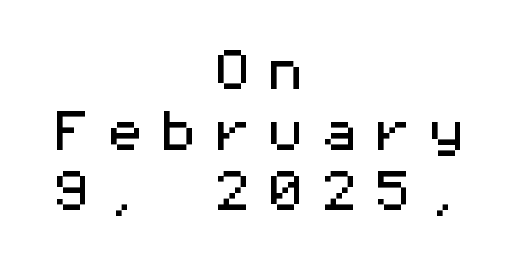
Q: Is the text italic (slanted)? A: No, it is upright.
Q: Is the typeface a serif or a sans-serif typeface? A: Sans-serif.
Q: Is the text underlined? A: No.
Q: How is the paragraph aligned? A: Centered.
Q: Is the spacing between lines tight, normal or loose? A: Normal.
Q: Width (condensed, normal, or wide)? A: Wide.
Q: Stroke contrast? A: Medium.
Q: x-height? A: Medium.
Q: Monospaced? A: Yes.
